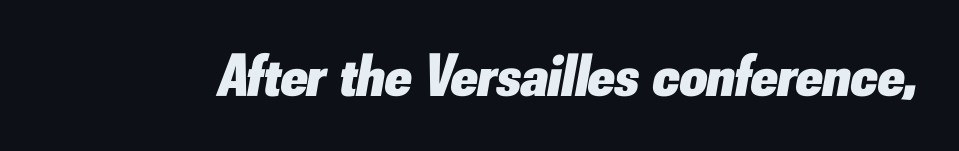
Stroke thickness is high; the sample reads as a true bold. The strip under each line holds only bare page. Varying glyph widths throughout — classic text-font behaviour. No extra tracking has been applied to these lines. A typesetter would mark this as italic.
